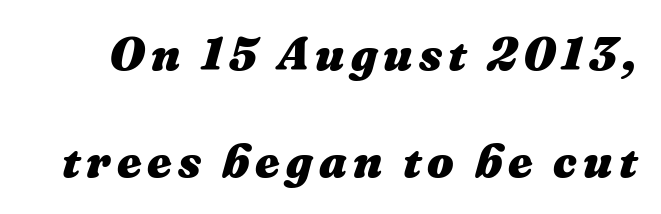
{"italic": "yes", "lean": "right", "slant_degrees": 16, "bold": "yes", "weight": "heavy", "width": "normal", "stroke_contrast": "medium", "x_height": "medium", "monospaced": "no", "underline": "no", "line_spacing": "loose", "line_spacing_ratio": 2.28, "glyph_px": 47}
